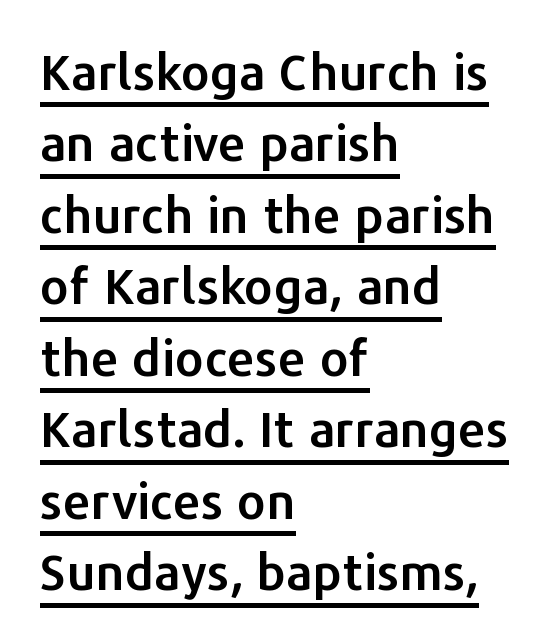
The image shows 50 px sans-serif type, upright; set left-aligned, normal line spacing (1.43x), normal letter spacing, underlined; low stroke contrast and a medium x-height.
